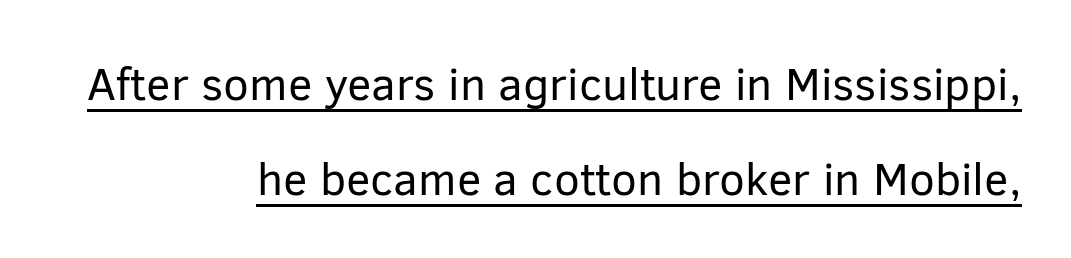
Compared with a typical body face, this is equally light or lighter still. Does a line run under the words? Yes, clearly. The face used here is proportionally spaced, like ordinary book or web type. The letters stand straight up with perfectly vertical stems.
